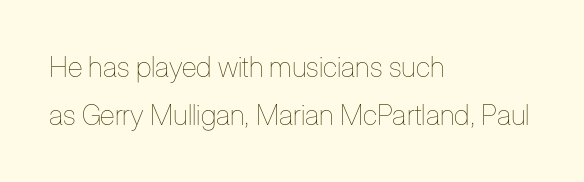
{"italic": "no", "bold": "no", "weight": "thin", "width": "condensed", "stroke_contrast": "low", "x_height": "medium", "monospaced": "no", "underline": "no", "align": "left", "line_spacing_ratio": 1.72, "letter_spacing": "normal", "letter_spacing_em": 0.0, "glyph_px": 28}
